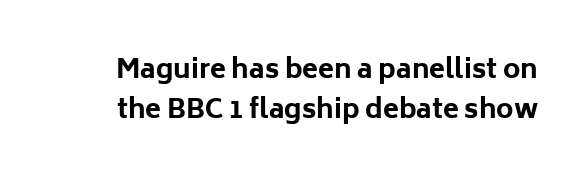
{"italic": "no", "bold": "yes", "underline": "no", "line_spacing": "normal", "line_spacing_ratio": 1.52, "letter_spacing": "normal", "letter_spacing_em": 0.0, "glyph_px": 26}
